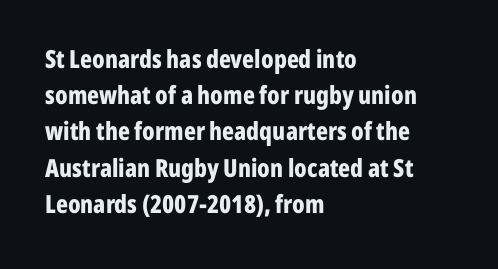
{"italic": "no", "bold": "yes", "underline": "no", "align": "left", "line_spacing": "normal", "line_spacing_ratio": 1.45, "letter_spacing": "normal", "letter_spacing_em": 0.0, "glyph_px": 25}
